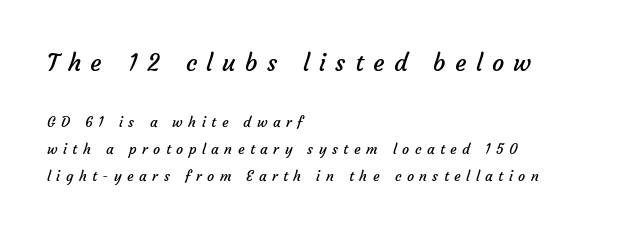
The specimen omits any rule beneath the text block's lines. This block would shrink considerably if given ordinary leading; it's expanded now. Bigger letters appear in the top chunk; the bottom chunk is reduced. Layout note: lines flush left. Counters stay open thanks to moderate or lighter strokes.
